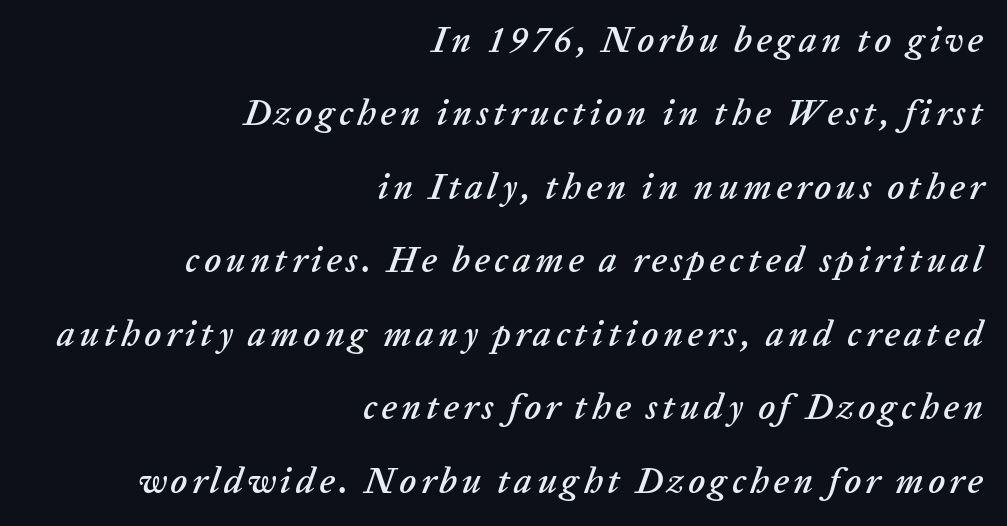
{"italic": "yes", "lean": "right", "slant_degrees": 20, "width": "normal", "stroke_contrast": "low", "x_height": "medium", "monospaced": "no", "underline": "no", "align": "right", "line_spacing": "loose", "line_spacing_ratio": 2.04, "glyph_px": 36}
